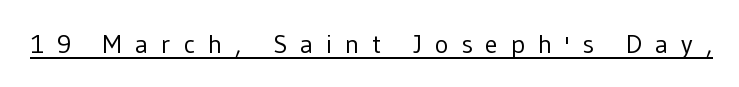
The font's upright variant was chosen for this text. Weight: regular or lighter. You can see a thin bar hugging the bottom of the glyphs. Inter-character spacing is expanded well beyond the font's built-in metrics.
